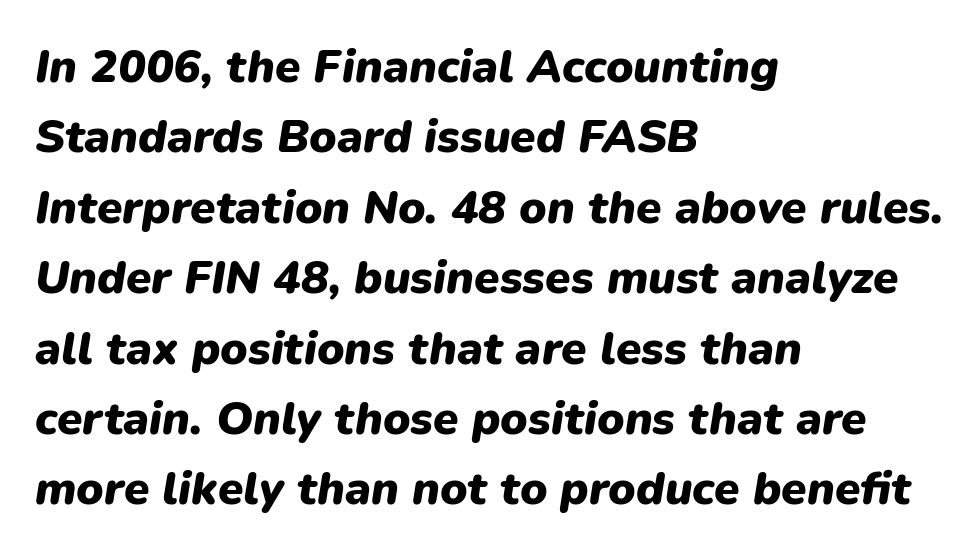
Baseline-to-baseline distance is the conventional proportion of letter height. Here the designer chose a conventional face with non-uniform glyph widths. Compared with typical body copy, the letter spacing here is the same. In CSS terms this would be text-align: left.
